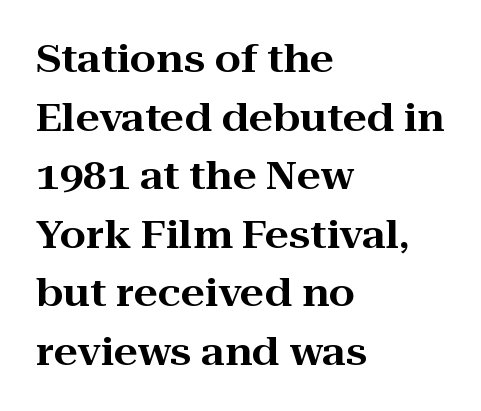
{"serif": "yes", "italic": "no", "width": "wide", "stroke_contrast": "high", "x_height": "medium", "monospaced": "no", "underline": "no", "align": "left", "line_spacing": "normal", "line_spacing_ratio": 1.54, "letter_spacing": "normal", "letter_spacing_em": 0.0, "glyph_px": 38}
